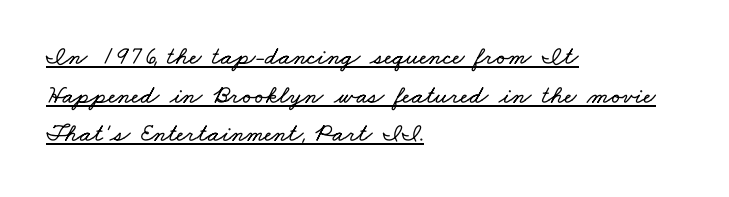
The image shows 26 px text type; set left-aligned, normal line spacing (1.49x), normal letter spacing, underlined.
